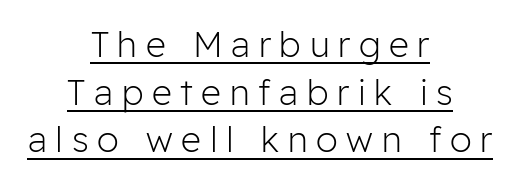
Q: Is the text bold? A: No.
Q: Is the text italic (slanted)? A: No, it is upright.
Q: Is the typeface a serif or a sans-serif typeface? A: Sans-serif.
Q: Is the text underlined? A: Yes.
Q: How is the paragraph aligned? A: Centered.
Q: Is the spacing between letters normal or unusually wide? A: Unusually wide.
Q: Is the spacing between lines tight, normal or loose? A: Normal.
Q: Width (condensed, normal, or wide)? A: Normal.
Q: Stroke contrast? A: Low.
Q: x-height? A: Medium.
Q: Monospaced? A: No.
